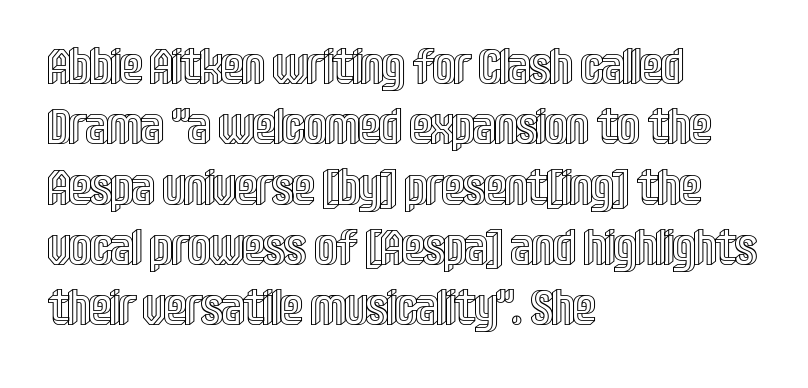
Underlining? Definitely not there. The line texture is even and compact thanks to regular tracking. Caption: multi-line text, flush left, ragged right. These lines are rendered in a variable-pitch font. This sample uses an upright cut, with every glyph sitting square on the baseline.
